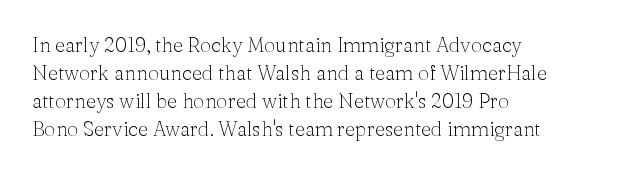
{"italic": "no", "bold": "no", "underline": "no", "align": "left", "line_spacing": "normal", "line_spacing_ratio": 1.4, "letter_spacing": "normal", "letter_spacing_em": 0.0, "glyph_px": 20}
